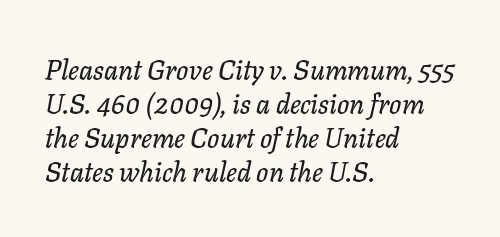
Nobody drew a line under any word here. These lines are set flush left with a ragged right edge. The face used here is rendered with its standard letterfit. Is there much room between lines? A standard amount, neither cramped nor airy.
